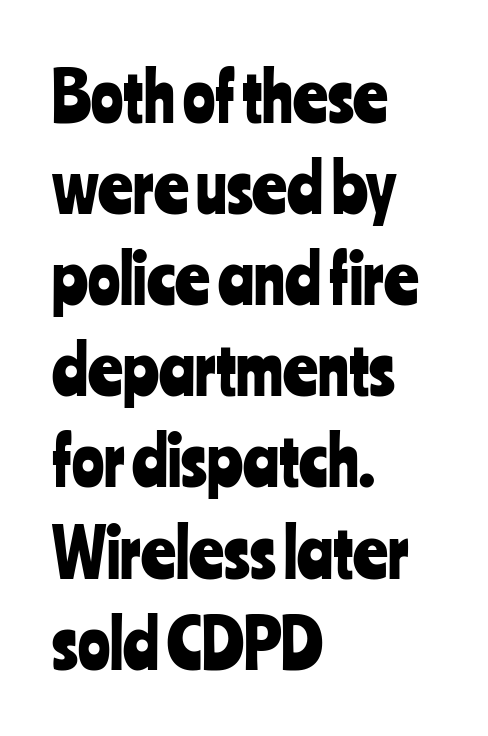
Observe the absence of serifs on each vertical stroke in this sample. Each letter keeps its own natural width here, so spacing adapts to shape. Leading: standard. Horizontally, the lines are justified to the leading edge only. Only glyphs here, with clear space below each row. When letters stand straight like this, we call the style roman or upright.
